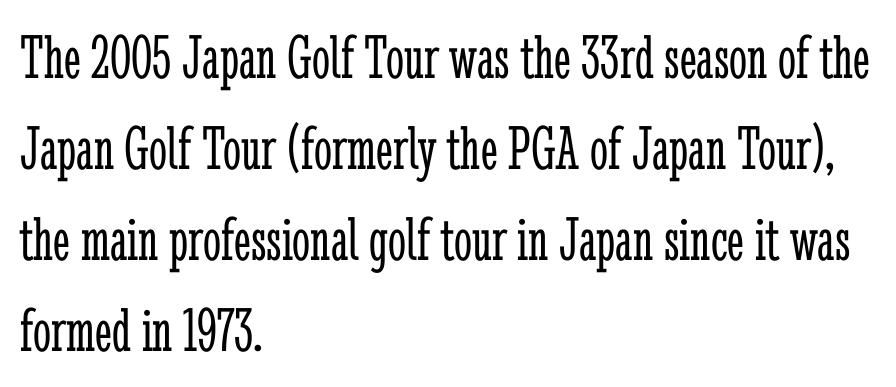
The compositor pushed each line to the left boundary. Unbolded letterforms with no extra heft. A normal amount of white space separates one row of letters from the next. Every character sits straight up, as roman type does.
